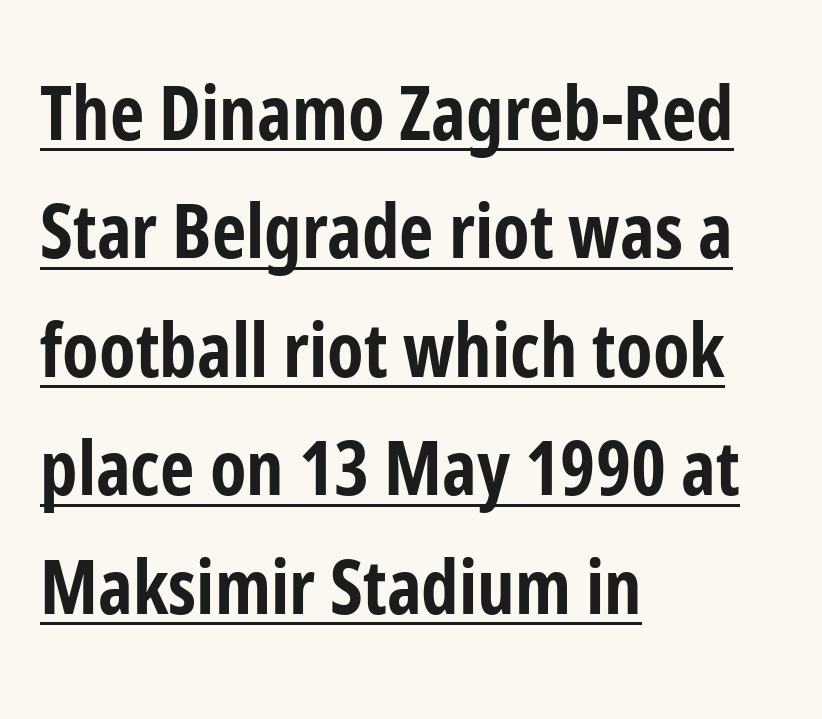
The image shows 75 px bold, condensed sans-serif type, upright; set left-aligned, normal line spacing (1.58x), normal letter spacing, underlined; low stroke contrast and a medium x-height.
